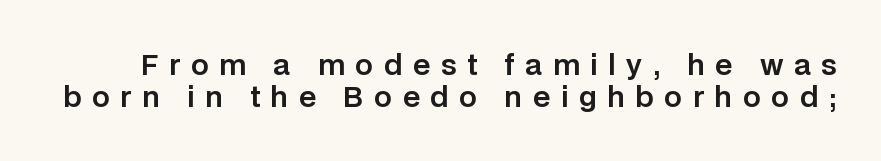
{"serif": "no", "italic": "no", "width": "normal", "stroke_contrast": "low", "x_height": "large", "monospaced": "no", "underline": "no", "line_spacing": "tight", "line_spacing_ratio": 1.15, "letter_spacing": "wide", "letter_spacing_em": 0.38, "glyph_px": 28}
